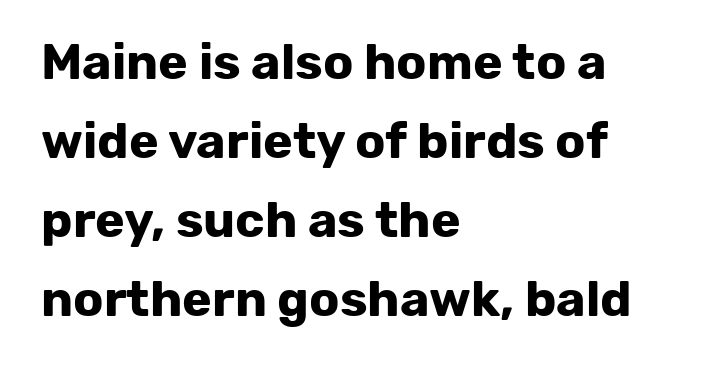
Q: Is the text bold? A: Yes.
Q: Is the text italic (slanted)? A: No, it is upright.
Q: Is the typeface a serif or a sans-serif typeface? A: Sans-serif.
Q: Is the text underlined? A: No.
Q: How is the paragraph aligned? A: Left-aligned.
Q: Is the spacing between letters normal or unusually wide? A: Normal.
Q: Is the spacing between lines tight, normal or loose? A: Normal.
Q: Width (condensed, normal, or wide)? A: Normal.
Q: Stroke contrast? A: Low.
Q: x-height? A: Medium.
Q: Monospaced? A: No.
